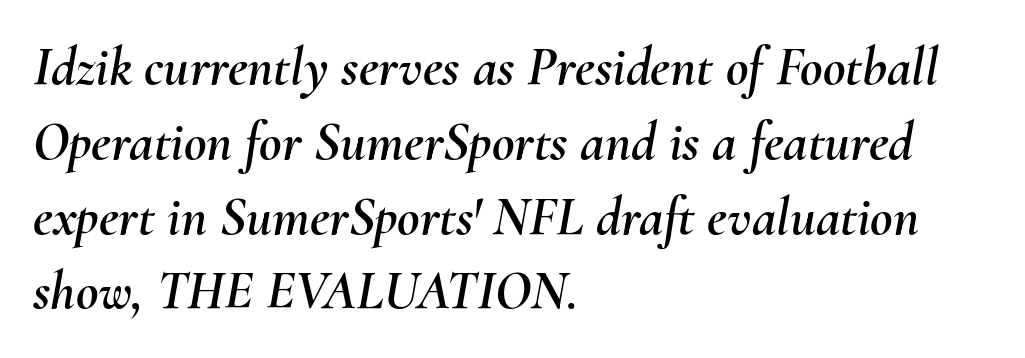
Standard letterfit; no display-style spreading of the glyphs. The paragraph shown leans on its left margin. The glyphs look as if they've been sheared to an angle. How would I describe the line gaps? Plain and ordinary.
